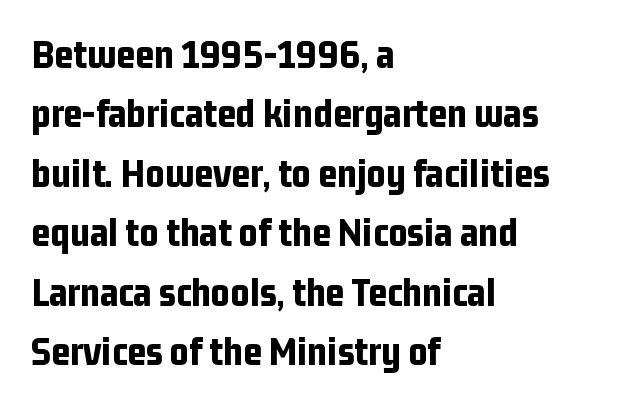
Q: Is the text bold? A: Yes.
Q: Is the text italic (slanted)? A: No, it is upright.
Q: Is the typeface a serif or a sans-serif typeface? A: Sans-serif.
Q: Is the text underlined? A: No.
Q: How is the paragraph aligned? A: Left-aligned.
Q: Is the spacing between letters normal or unusually wide? A: Normal.
Q: Is the spacing between lines tight, normal or loose? A: Normal.
Q: Width (condensed, normal, or wide)? A: Condensed.
Q: Stroke contrast? A: Low.
Q: x-height? A: Medium.
Q: Monospaced? A: No.
